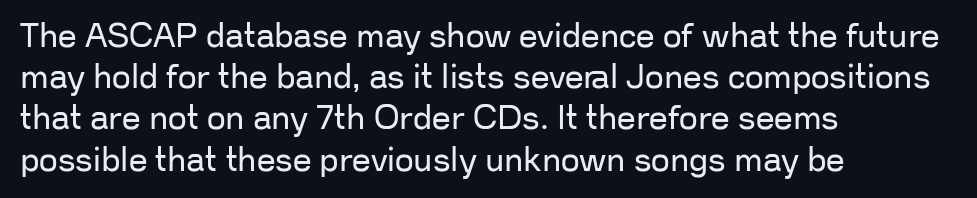
{"serif": "no", "italic": "no", "bold": "no", "weight": "regular", "width": "normal", "stroke_contrast": "low", "x_height": "medium", "monospaced": "no", "underline": "no", "align": "left", "line_spacing": "normal", "line_spacing_ratio": 1.25, "letter_spacing": "normal", "letter_spacing_em": 0.0, "glyph_px": 33}
